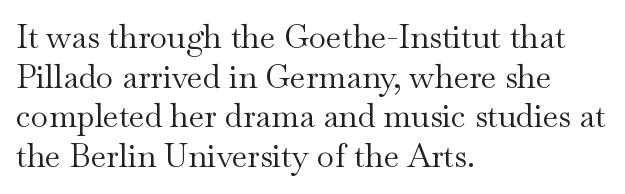
Q: Is the text bold? A: No.
Q: Is the text italic (slanted)? A: No, it is upright.
Q: Is the typeface a serif or a sans-serif typeface? A: Serif.
Q: Is the text underlined? A: No.
Q: How is the paragraph aligned? A: Left-aligned.
Q: Is the spacing between letters normal or unusually wide? A: Normal.
Q: Width (condensed, normal, or wide)? A: Wide.
Q: Stroke contrast? A: Medium.
Q: x-height? A: Small.
Q: Monospaced? A: No.
